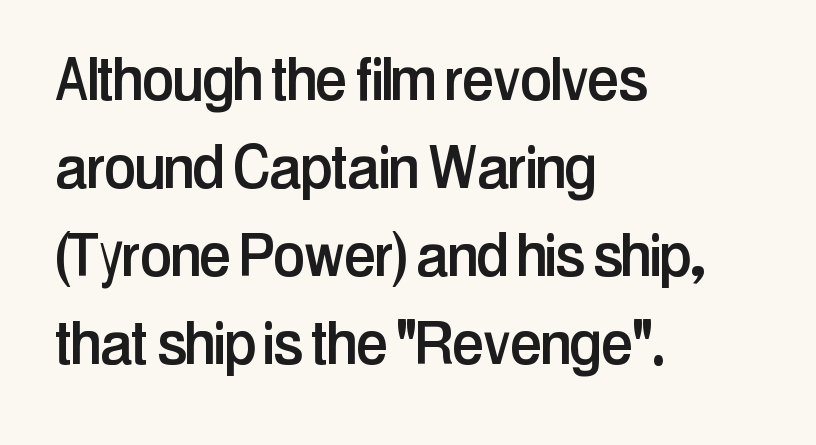
This rendering leaves character spacing at its baseline value. Do the characters align in a grid? No, the font is proportional. Nobody drew a line under any word here. This is the regular roman posture of the typeface. What kind of face is this? One without serifs — a sans.
